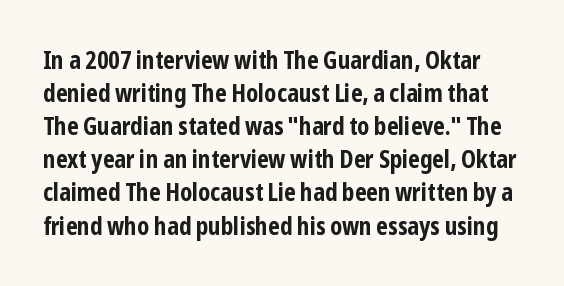
Designer's note — italics off, roman on. Quick note: interline space is typical. Heavy-handed strokes throughout: this text is bold. The specimen omits any rule beneath the text block's lines. Here the glyphs are tracked normally, forming tight word shapes.
